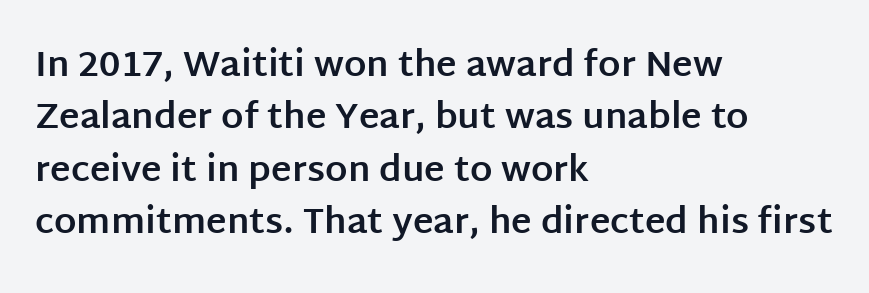
The image shows 35 px bold sans-serif type, upright; set left-aligned, normal line spacing (1.5x), normal letter spacing, not underlined; low stroke contrast and a large x-height.
